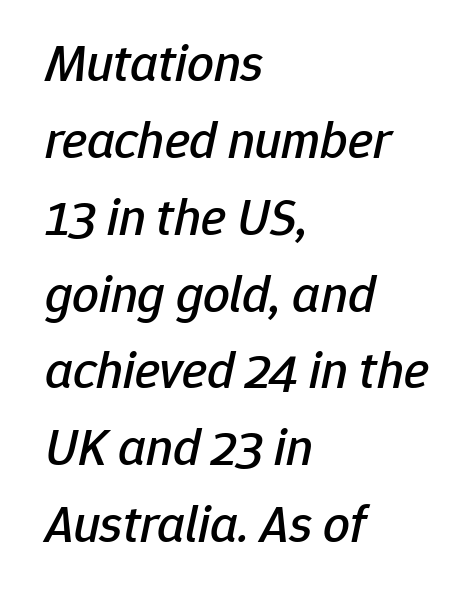
The rendering uses natural spacing where letterforms have individual widths. Is there much room between lines? A standard amount, neither cramped nor airy. The typography opts for an oblique posture over an upright one. Tracking here is standard; glyphs follow each other at the usual distance. Alignment: flush left. Each row of text sits above clean, open space.
